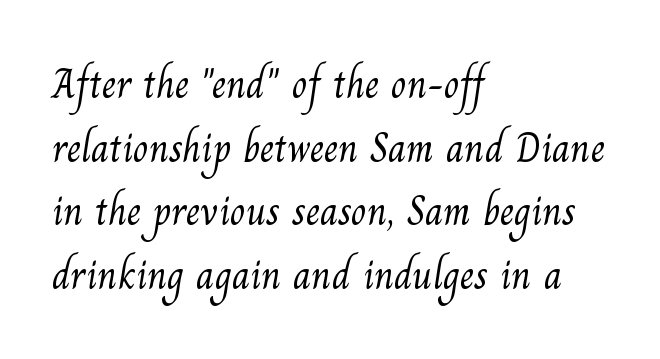
{"serif": "yes", "bold": "no", "weight": "light", "width": "normal", "stroke_contrast": "medium", "x_height": "small", "monospaced": "no", "underline": "no", "align": "left", "line_spacing": "normal", "line_spacing_ratio": 1.55, "letter_spacing": "normal", "letter_spacing_em": 0.0, "glyph_px": 41}
